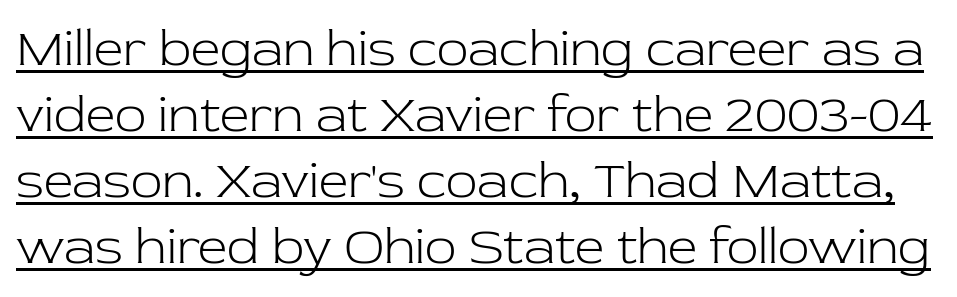
The image shows 52 px light serif type, upright; set normal line spacing (1.27x), normal letter spacing, underlined; low stroke contrast and a medium x-height.
